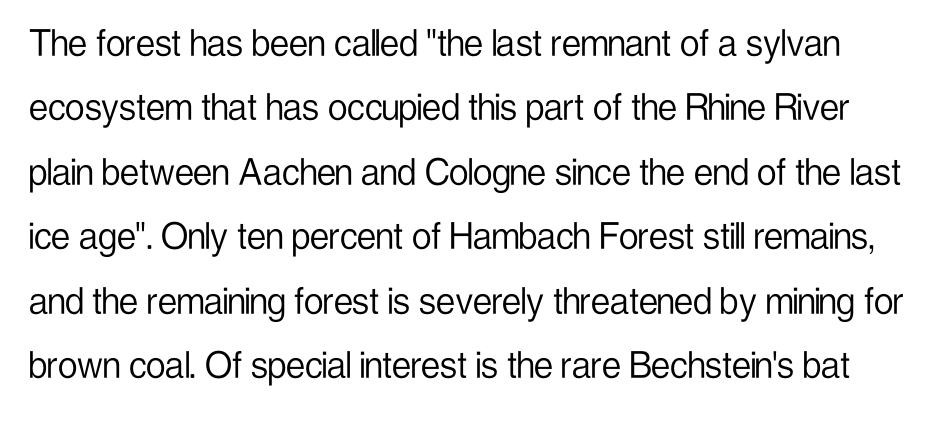
The image shows 43 px light, condensed sans-serif type, upright; set normal line spacing (1.5x), normal letter spacing, not underlined; low stroke contrast and a medium x-height.
